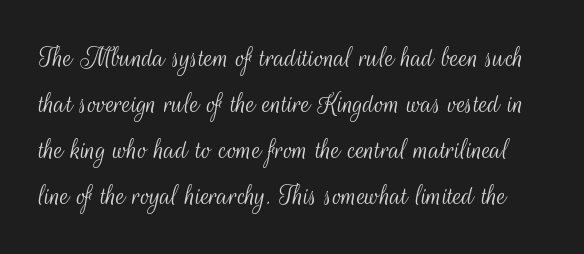
The horizontal fit of the characters is conventional and even. The space between consecutive lines is moderate. Think standard paragraph weight, or any step lighter than that.
